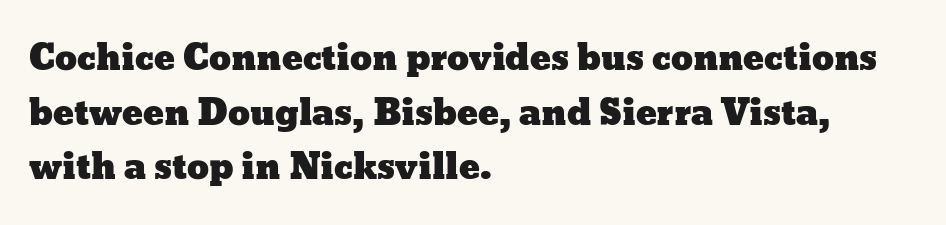
The image shows 35 px wide type, upright; set left-aligned, normal line spacing (1.56x), normal letter spacing, not underlined; low stroke contrast and a medium x-height.
